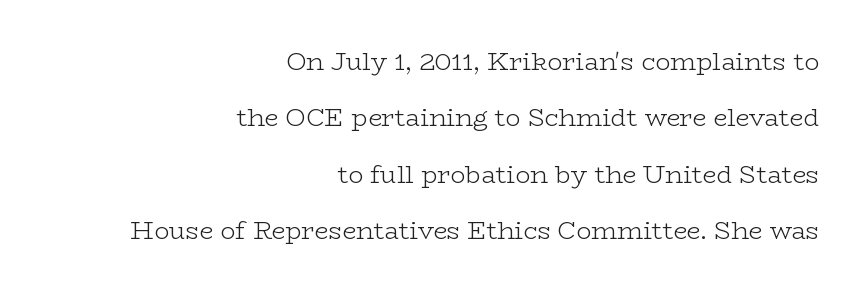
{"italic": "no", "bold": "no", "underline": "no", "align": "right", "line_spacing": "loose", "line_spacing_ratio": 2.26, "letter_spacing": "normal", "letter_spacing_em": 0.0, "glyph_px": 25}
